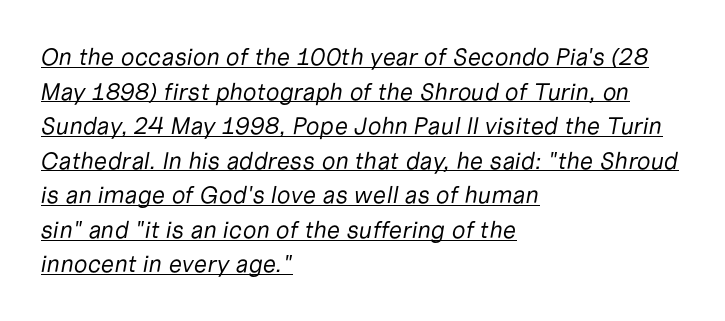
{"italic": "yes", "lean": "right", "slant_degrees": 10, "bold": "no", "underline": "yes", "align": "left", "line_spacing": "normal", "line_spacing_ratio": 1.44, "letter_spacing": "normal", "letter_spacing_em": 0.0, "glyph_px": 24}
